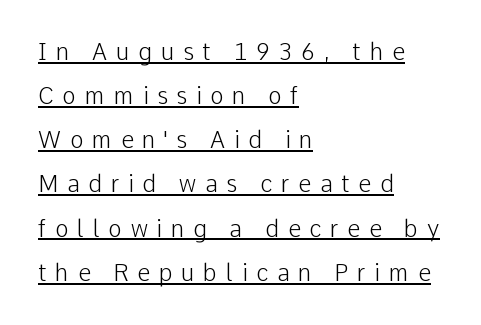
{"italic": "no", "bold": "no", "underline": "yes", "align": "left", "line_spacing": "loose", "line_spacing_ratio": 1.92, "letter_spacing": "wide", "letter_spacing_em": 0.38, "glyph_px": 23}
